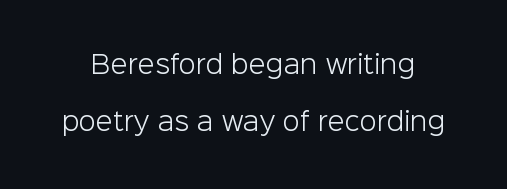
{"italic": "no", "bold": "no", "underline": "no", "line_spacing": "loose", "line_spacing_ratio": 2.27, "letter_spacing": "normal", "letter_spacing_em": 0.0, "glyph_px": 25}
